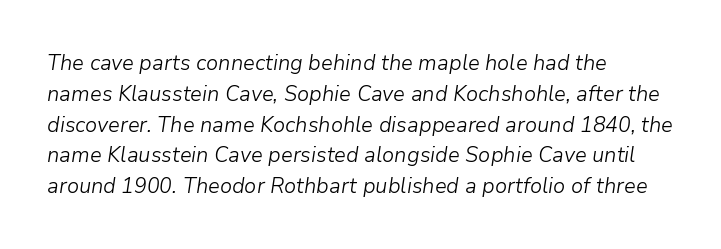
Q: Is the text bold? A: No.
Q: Is the text italic (slanted)? A: Yes, it leans right by about 9 degrees.
Q: Is the text underlined? A: No.
Q: How is the paragraph aligned? A: Left-aligned.
Q: Is the spacing between letters normal or unusually wide? A: Normal.
Q: Is the spacing between lines tight, normal or loose? A: Normal.
